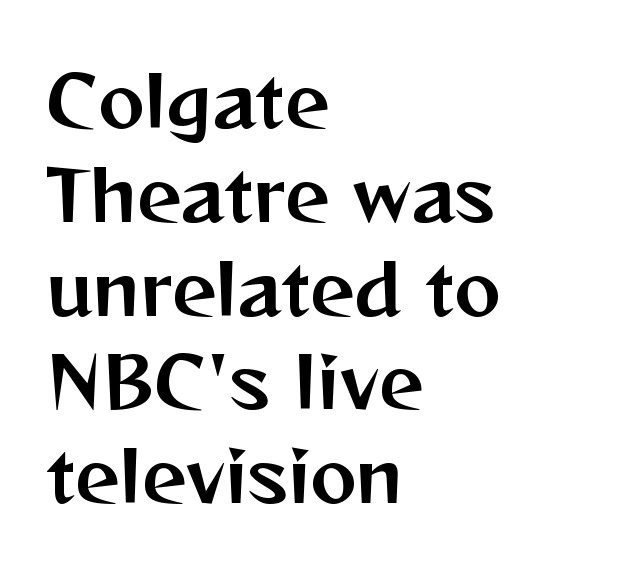
The image shows 70 px sans-serif type, upright; set left-aligned, normal line spacing (1.34x), normal letter spacing, not underlined; medium stroke contrast and a medium x-height.
